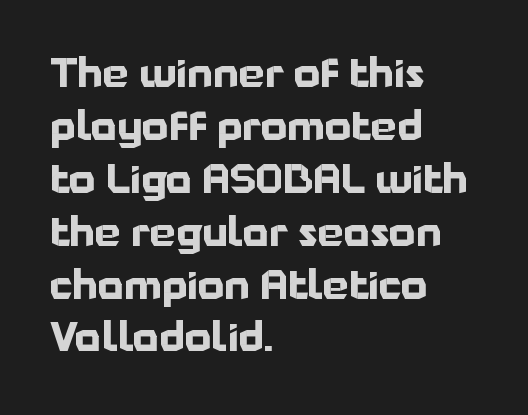
Q: Is the text bold? A: Yes.
Q: Is the text italic (slanted)? A: No, it is upright.
Q: Is the typeface a serif or a sans-serif typeface? A: Sans-serif.
Q: Is the text underlined? A: No.
Q: How is the paragraph aligned? A: Left-aligned.
Q: Is the spacing between letters normal or unusually wide? A: Normal.
Q: Is the spacing between lines tight, normal or loose? A: Normal.
Q: Width (condensed, normal, or wide)? A: Normal.
Q: Stroke contrast? A: Low.
Q: x-height? A: Medium.
Q: Monospaced? A: No.
